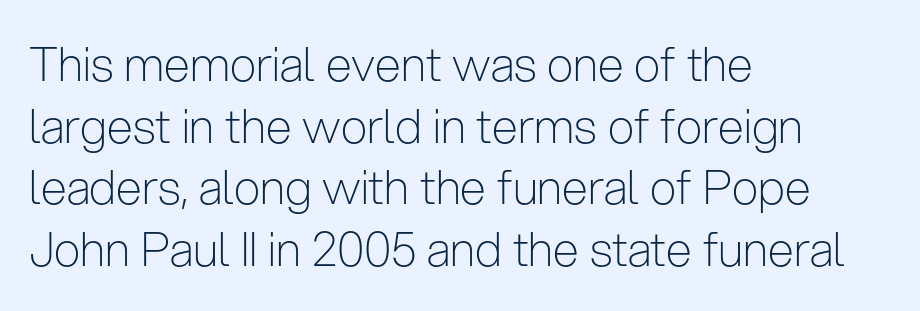
Bold? No — there's no thickening of the strokes. Words float on clear page, feet unadorned. This is sans-serif lettering, the kind often seen on screens and signage. The face used here is proportionally spaced, like ordinary book or web type.
